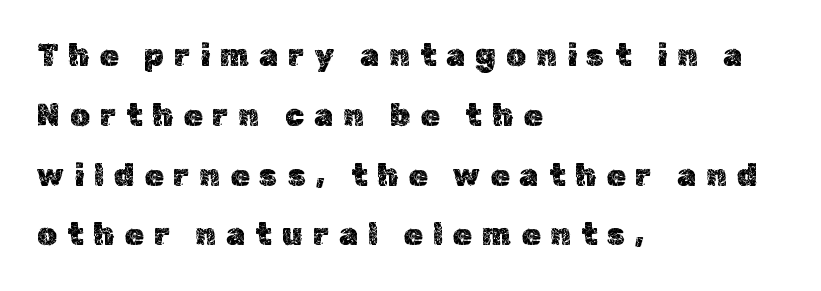
The image shows 31 px text type, upright; set left-aligned, loose line spacing (1.93x), unusually wide letter spacing (+0.32 em), not underlined; a medium x-height.
